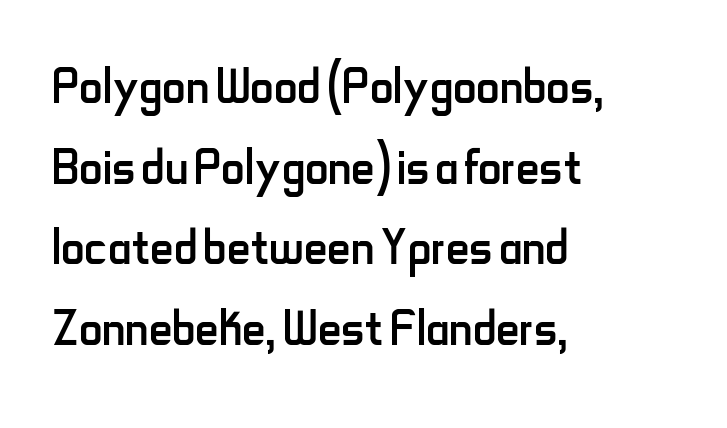
{"serif": "no", "italic": "no", "bold": "no", "weight": "regular", "width": "condensed", "stroke_contrast": "low", "x_height": "small", "monospaced": "no", "underline": "no", "align": "left", "line_spacing_ratio": 1.24, "letter_spacing": "normal", "letter_spacing_em": 0.0, "glyph_px": 65}
